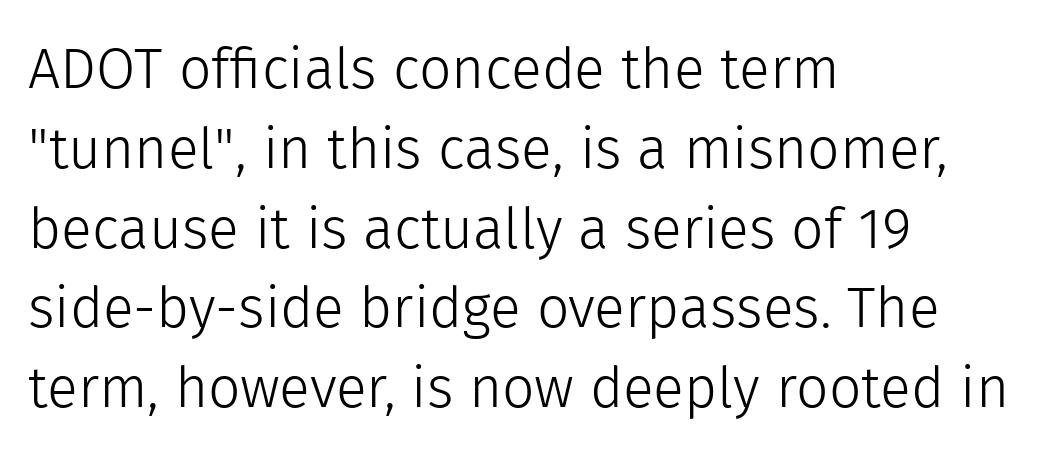
Each row of text sits above clean, open space. No letter is thick-stroked: the sample isn't bold. Look at the tracking — it's just the regular setting, nothing added. Proportional: the letters do not fall into vertical columns. Interline gaps are of average width in this sample.
